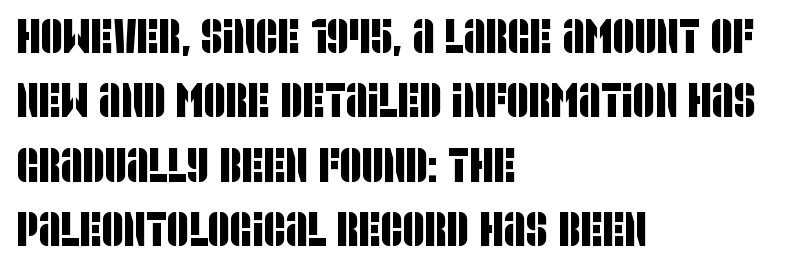
{"serif": "no", "width": "condensed", "stroke_contrast": "low", "x_height": "large", "monospaced": "no", "underline": "no", "align": "left", "line_spacing": "normal", "line_spacing_ratio": 1.34, "letter_spacing": "normal", "letter_spacing_em": 0.0, "glyph_px": 48}
